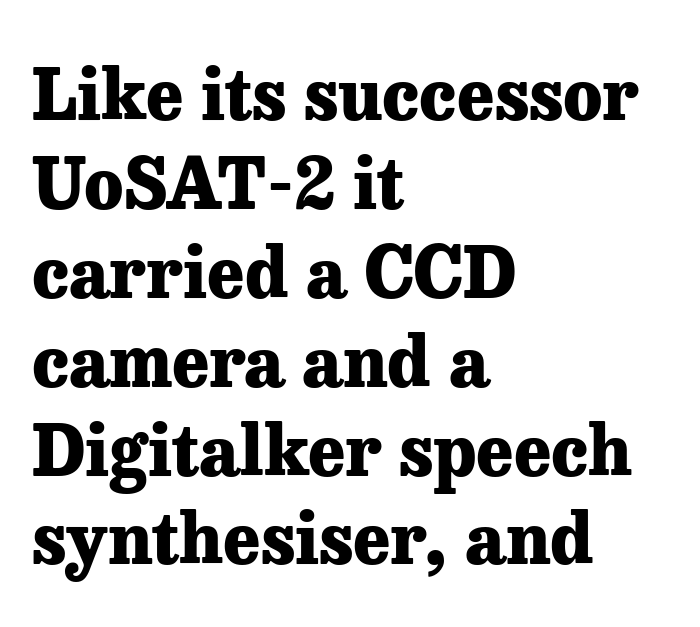
Q: Is the text bold? A: Yes.
Q: Is the text italic (slanted)? A: No, it is upright.
Q: Is the typeface a serif or a sans-serif typeface? A: Serif.
Q: Is the text underlined? A: No.
Q: How is the paragraph aligned? A: Left-aligned.
Q: Is the spacing between letters normal or unusually wide? A: Normal.
Q: Is the spacing between lines tight, normal or loose? A: Normal.
Q: Width (condensed, normal, or wide)? A: Normal.
Q: Stroke contrast? A: Low.
Q: x-height? A: Medium.
Q: Monospaced? A: No.
